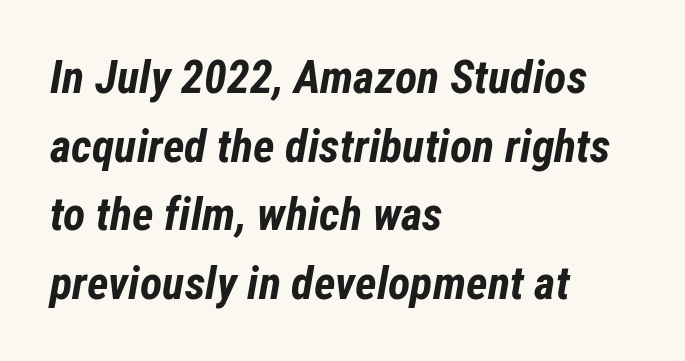
{"italic": "yes", "lean": "right", "slant_degrees": 12, "bold": "yes", "weight": "bold", "width": "condensed", "stroke_contrast": "low", "x_height": "medium", "monospaced": "no", "underline": "no", "align": "left", "line_spacing": "normal", "line_spacing_ratio": 1.49, "letter_spacing": "normal", "letter_spacing_em": 0.0, "glyph_px": 46}
